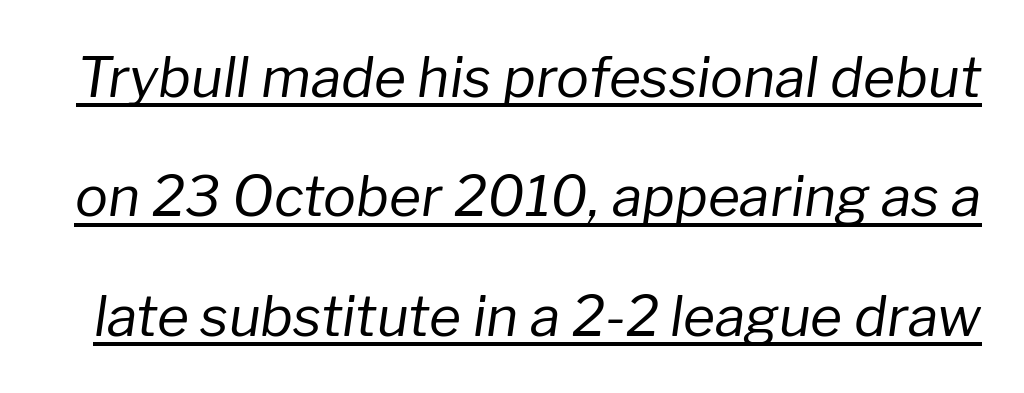
{"italic": "yes", "lean": "right", "slant_degrees": 8, "bold": "no", "weight": "regular", "width": "normal", "stroke_contrast": "low", "x_height": "medium", "monospaced": "no", "underline": "yes", "line_spacing": "loose", "line_spacing_ratio": 2.17, "letter_spacing": "normal", "letter_spacing_em": 0.0, "glyph_px": 55}
